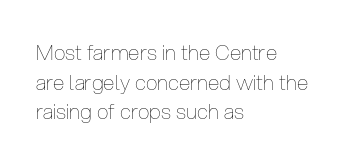
Q: Is the text bold? A: No.
Q: Is the text italic (slanted)? A: No, it is upright.
Q: Is the text underlined? A: No.
Q: How is the paragraph aligned? A: Left-aligned.
Q: Is the spacing between letters normal or unusually wide? A: Normal.
Q: Is the spacing between lines tight, normal or loose? A: Normal.
